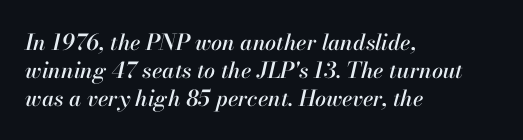
{"italic": "yes", "lean": "right", "slant_degrees": 13, "underline": "no", "align": "left", "line_spacing": "normal", "line_spacing_ratio": 1.27, "letter_spacing": "normal", "letter_spacing_em": 0.0, "glyph_px": 22}
